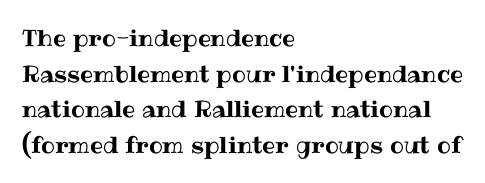
{"italic": "no", "underline": "no", "align": "left", "line_spacing": "normal", "line_spacing_ratio": 1.55, "letter_spacing": "normal", "letter_spacing_em": 0.0, "glyph_px": 23}
